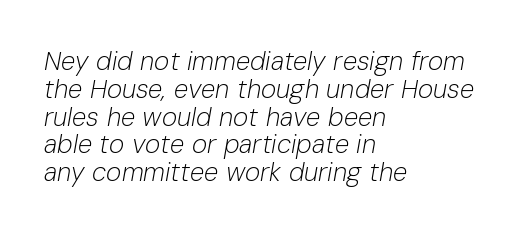
{"italic": "yes", "lean": "right", "slant_degrees": 10, "bold": "no", "underline": "no", "align": "left", "line_spacing": "tight", "line_spacing_ratio": 1.07, "letter_spacing": "normal", "letter_spacing_em": 0.0, "glyph_px": 26}
